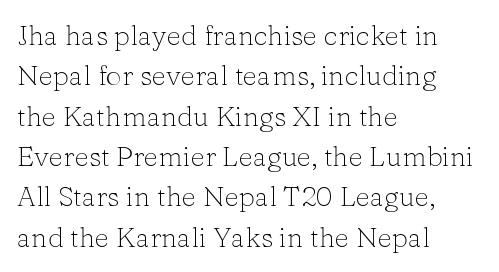
Q: Is the text bold? A: No.
Q: Is the text italic (slanted)? A: No, it is upright.
Q: Is the typeface a serif or a sans-serif typeface? A: Serif.
Q: Is the text underlined? A: No.
Q: How is the paragraph aligned? A: Left-aligned.
Q: Is the spacing between letters normal or unusually wide? A: Normal.
Q: Is the spacing between lines tight, normal or loose? A: Normal.
Q: Width (condensed, normal, or wide)? A: Normal.
Q: Stroke contrast? A: Low.
Q: x-height? A: Medium.
Q: Monospaced? A: No.
